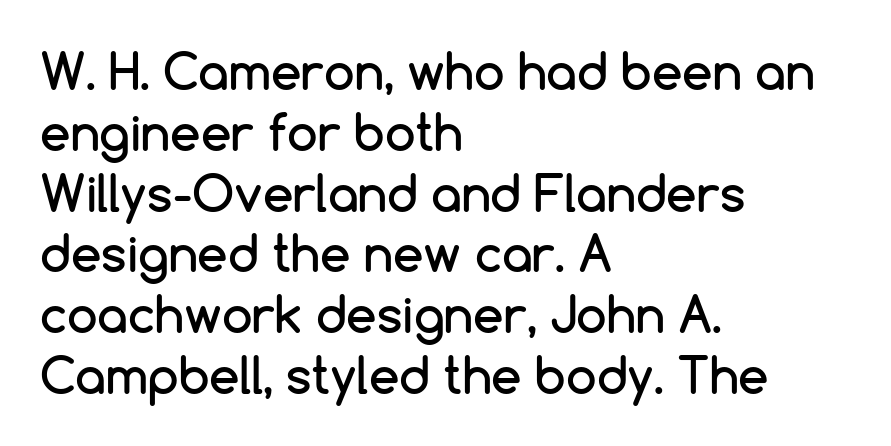
The rendering uses natural spacing where letterforms have individual widths. No extra tracking has been applied to these lines. The font's upright variant was chosen for this text. The face used here is a sans, in the tradition of grotesques and geometrics. Bare-footed words on every line.
